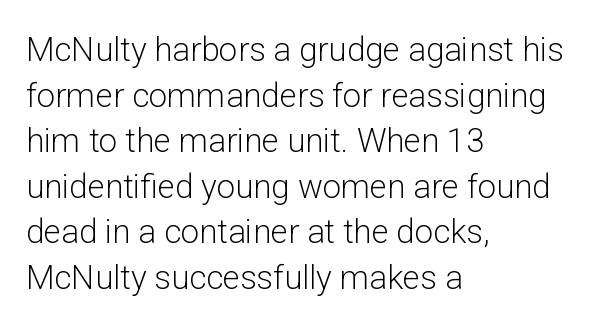
Spacing verdict: proportional, widths tailored to each character. Posture: vertical. The weight tops out at a normal text grade. A typesetter would label this face a sans. You could call the tracking neutral — neither tight nor loose. Teacher's note: observe the even left margin — that is flush-left alignment.
